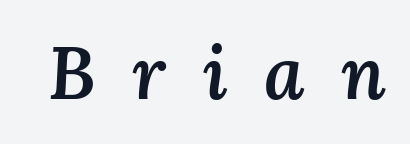
Tall strokes in this sample are angled rather than plumb. Tracking here is generous; glyphs stand well apart from one another. These lines are rendered in a variable-pitch font. Stems and bowls a touch heavier than normal — semibold. Descender tails drop into unmarked territory.
